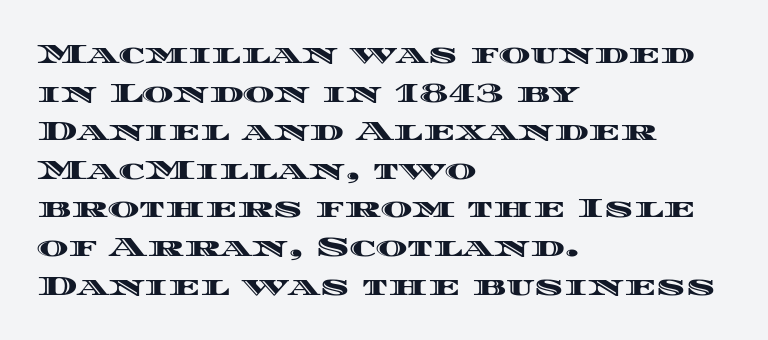
Tracking value appears to be zero — textbook default spacing. The font's upright variant was chosen for this text. Alignment: flush left. Rows of type keep a routine distance in the vertical direction. This rendering features lettering with no underline.
